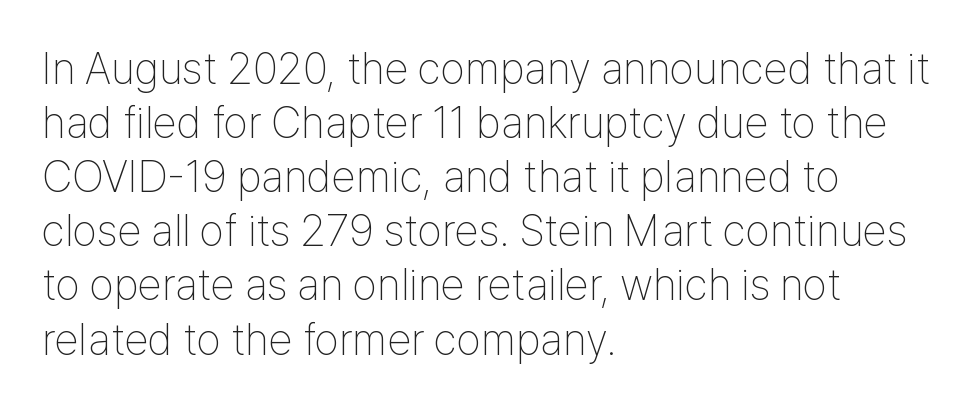
{"serif": "no", "italic": "no", "bold": "no", "weight": "thin", "width": "condensed", "stroke_contrast": "low", "x_height": "medium", "monospaced": "no", "underline": "no", "align": "left", "line_spacing_ratio": 1.23, "letter_spacing": "normal", "letter_spacing_em": 0.0, "glyph_px": 44}
